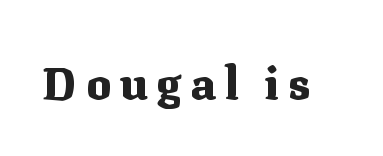
The image shows 46 px heavy serif type, upright; set not underlined; medium stroke contrast and a medium x-height.
